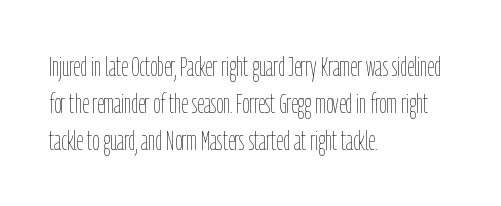
Q: Is the text bold? A: No.
Q: Is the text italic (slanted)? A: No, it is upright.
Q: Is the text underlined? A: No.
Q: How is the paragraph aligned? A: Left-aligned.
Q: Is the spacing between letters normal or unusually wide? A: Normal.
Q: Is the spacing between lines tight, normal or loose? A: Normal.
